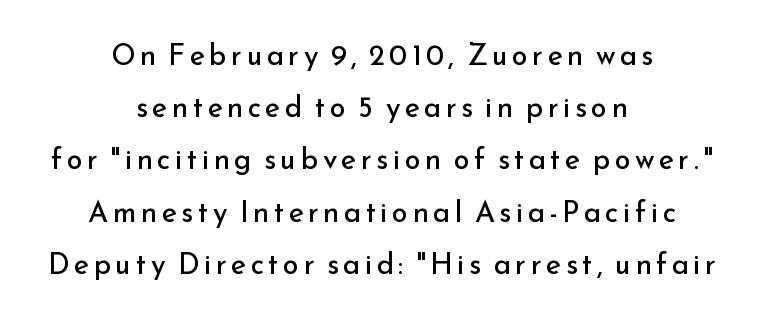
The image shows 29 px regular-weight sans-serif type, upright; set centered, line spacing 1.8x, not underlined; low stroke contrast and a small x-height.
